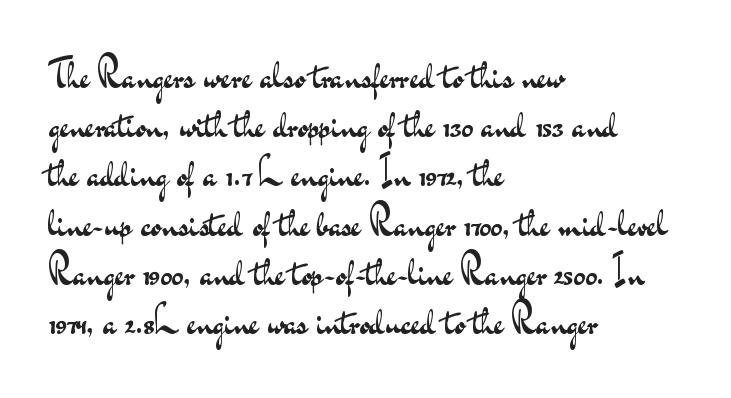
The image shows 37 px regular-weight, wide sans-serif type; set left-aligned, normal line spacing (1.33x), normal letter spacing, not underlined; medium stroke contrast and a small x-height.
